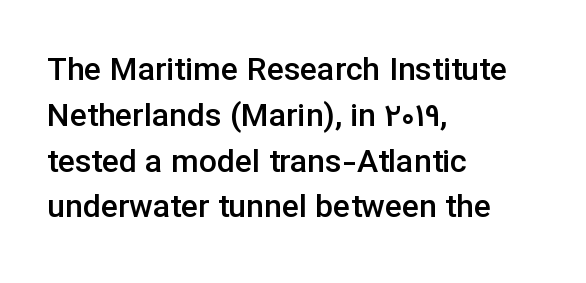
{"serif": "no", "italic": "no", "bold": "semi", "weight": "semibold", "width": "normal", "stroke_contrast": "low", "x_height": "medium", "monospaced": "no", "underline": "no", "align": "left", "line_spacing": "normal", "line_spacing_ratio": 1.43, "letter_spacing": "normal", "letter_spacing_em": 0.0, "glyph_px": 32}
